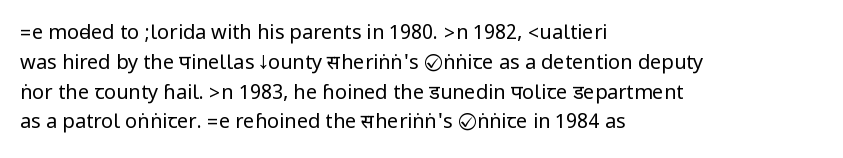
Q: Is the text bold? A: No.
Q: Is the text italic (slanted)? A: No, it is upright.
Q: Is the text underlined? A: No.
Q: How is the paragraph aligned? A: Left-aligned.
Q: Is the spacing between letters normal or unusually wide? A: Normal.
Q: Is the spacing between lines tight, normal or loose? A: Normal.
